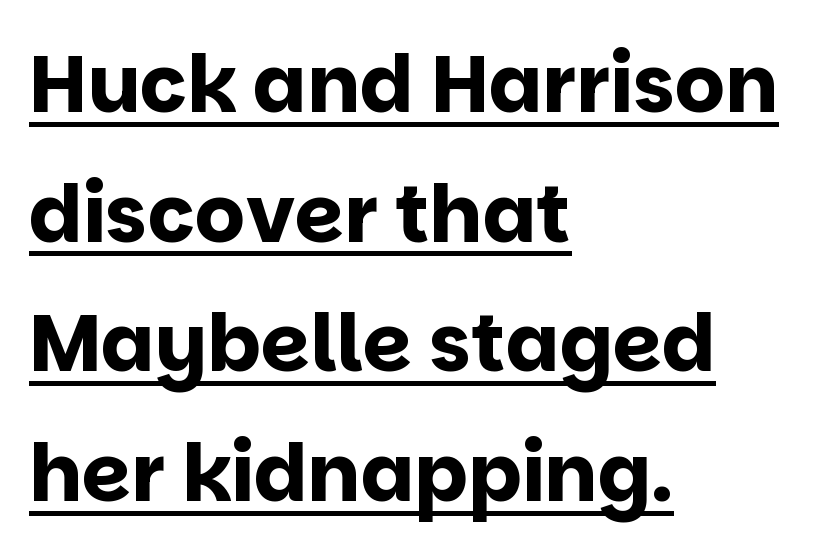
The image shows 79 px bold sans-serif type, upright; set left-aligned, normal line spacing (1.64x), normal letter spacing, underlined; low stroke contrast and a large x-height.
